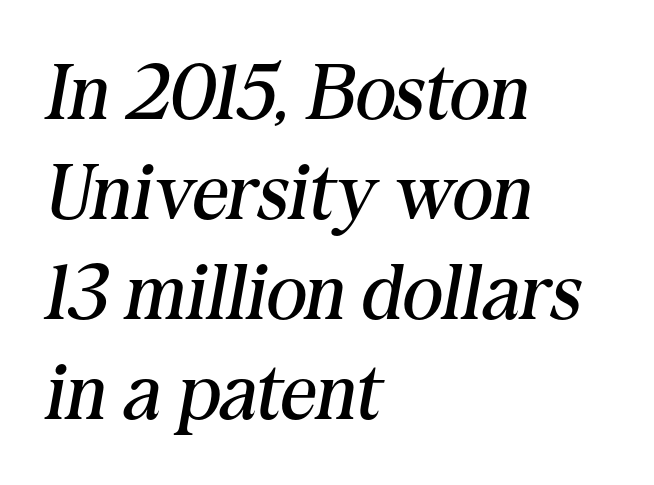
Q: Is the text bold? A: No.
Q: Is the text italic (slanted)? A: Yes, it leans right by about 10 degrees.
Q: Is the typeface a serif or a sans-serif typeface? A: Serif.
Q: Is the text underlined? A: No.
Q: How is the paragraph aligned? A: Left-aligned.
Q: Is the spacing between letters normal or unusually wide? A: Normal.
Q: Is the spacing between lines tight, normal or loose? A: Normal.
Q: Width (condensed, normal, or wide)? A: Normal.
Q: Stroke contrast? A: Medium.
Q: x-height? A: Medium.
Q: Monospaced? A: No.
